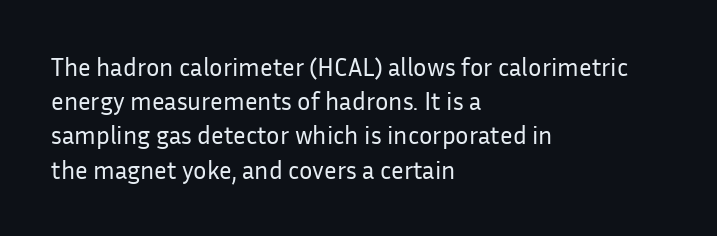
The area under the type is left untouched. A roman cut, with each character standing at attention. Observe the ordinary spacing: letters are neighbours, not strangers. Notice how the passage keeps a crisp vertical edge on the left only.
